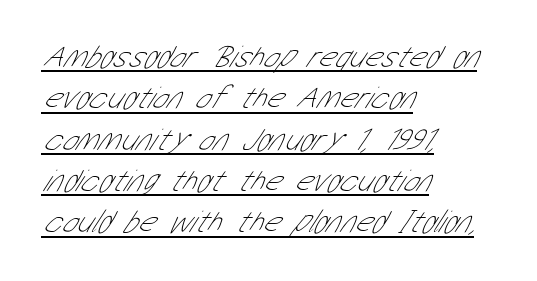
Q: Is the text bold? A: No.
Q: Is the typeface a serif or a sans-serif typeface? A: Sans-serif.
Q: Is the text underlined? A: Yes.
Q: How is the paragraph aligned? A: Left-aligned.
Q: Is the spacing between letters normal or unusually wide? A: Normal.
Q: Is the spacing between lines tight, normal or loose? A: Normal.
Q: Width (condensed, normal, or wide)? A: Condensed.
Q: Stroke contrast? A: Low.
Q: x-height? A: Medium.
Q: Monospaced? A: No.
